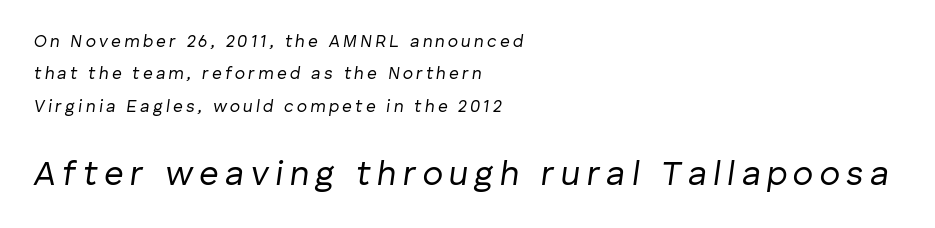
In terms of leading, this rendering errs on the spacious side. The passage shown is typed in a proportional face where columns would drift. No chunkiness to these letters — they're not bold. Words float on clear page, feet unadorned. It's the slanting kind of type. Character size in the trailing block exceeds that of the leading block.
